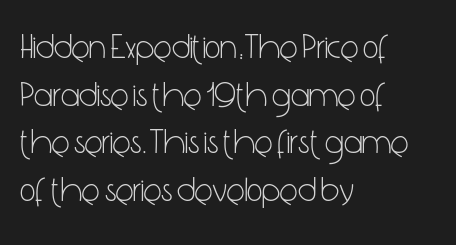
The image shows 34 px light, condensed sans-serif type, upright; set left-aligned, normal line spacing (1.4x), normal letter spacing, not underlined; low stroke contrast and a medium x-height.
